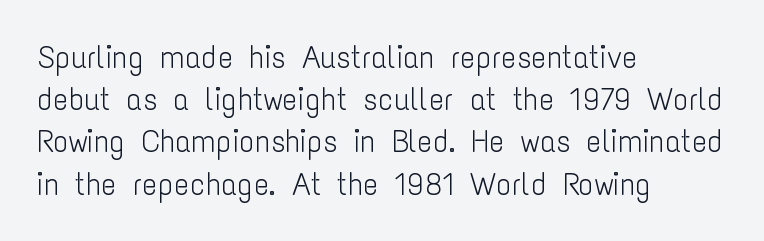
Q: Is the text bold? A: No.
Q: Is the text italic (slanted)? A: No, it is upright.
Q: Is the typeface a serif or a sans-serif typeface? A: Sans-serif.
Q: Is the text underlined? A: No.
Q: How is the paragraph aligned? A: Left-aligned.
Q: Is the spacing between letters normal or unusually wide? A: Normal.
Q: Is the spacing between lines tight, normal or loose? A: Normal.
Q: Width (condensed, normal, or wide)? A: Condensed.
Q: Stroke contrast? A: Low.
Q: x-height? A: Medium.
Q: Monospaced? A: No.
